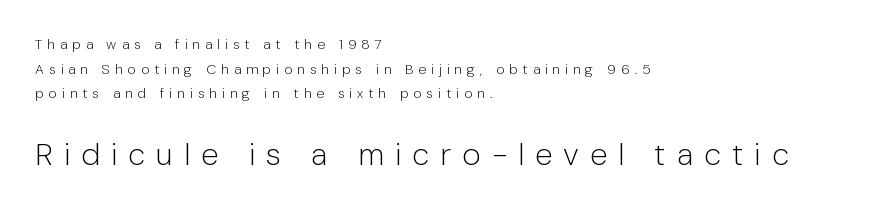
The image shows 31 px light sans-serif type, upright; set left-aligned, line spacing 1.76x, unusually wide letter spacing (+0.36 em), not underlined; the second (bottom) block is 2.21x larger; low stroke contrast and a medium x-height.
